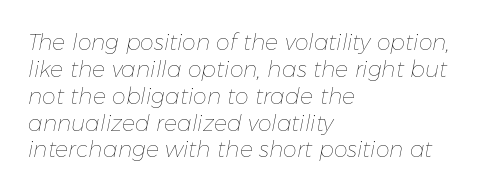
Q: Is the text bold? A: No.
Q: Is the text italic (slanted)? A: Yes, it leans right by about 11 degrees.
Q: Is the text underlined? A: No.
Q: How is the paragraph aligned? A: Left-aligned.
Q: Is the spacing between letters normal or unusually wide? A: Normal.
